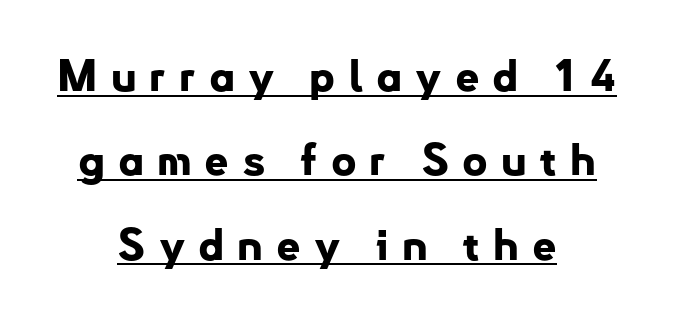
The image shows 43 px bold sans-serif type, upright; set centered, loose line spacing (1.96x), unusually wide letter spacing (+0.3 em), underlined; low stroke contrast and a small x-height.
